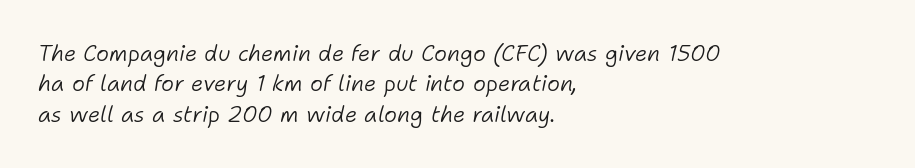
The image shows 22 px text type, italic (leaning right); set left-aligned, normal line spacing (1.38x), normal letter spacing, not underlined.
